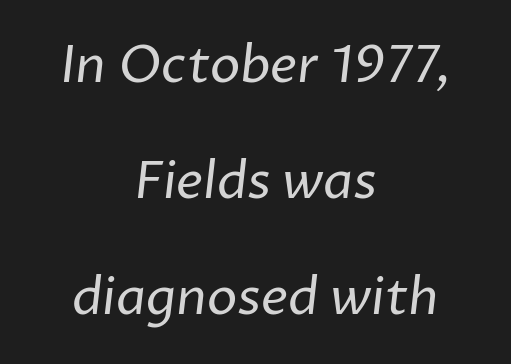
{"serif": "no", "bold": "no", "weight": "regular", "width": "normal", "stroke_contrast": "low", "x_height": "medium", "monospaced": "no", "underline": "no", "align": "center", "line_spacing": "loose", "line_spacing_ratio": 2.27, "letter_spacing": "normal", "letter_spacing_em": 0.0, "glyph_px": 51}
